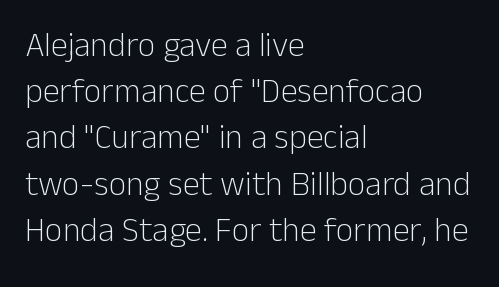
Here the designer chose a conventional face with non-uniform glyph widths. Compared with typical body copy, the letter spacing here is the same. Visually the block forms a straight wall on the left and a jagged coastline on the right. This sample keeps an unexceptional amount of space between lines. Stems here are at most as thick as an everyday book face.
